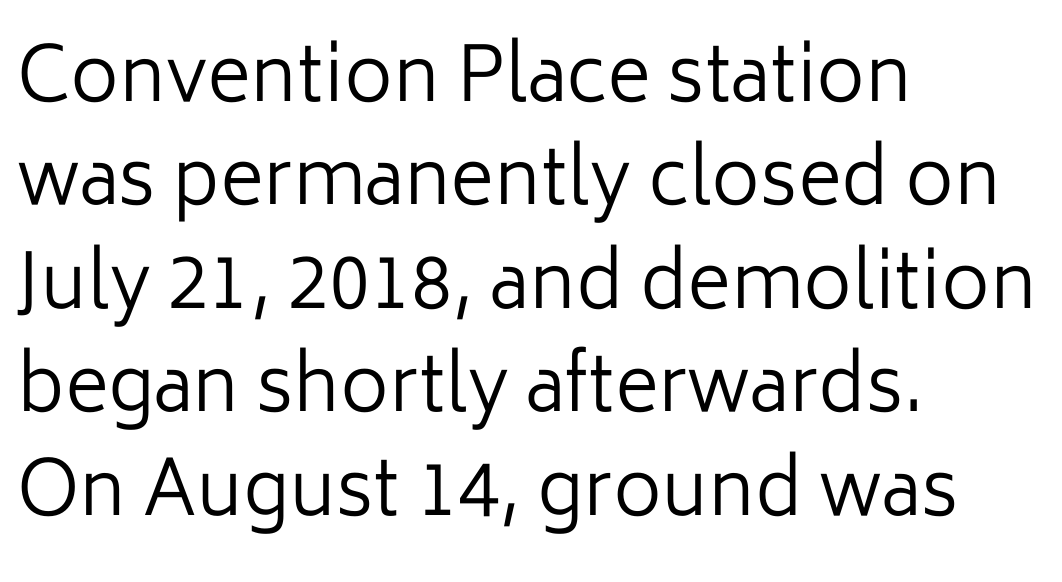
The image shows 75 px regular-weight sans-serif type, upright; set left-aligned, normal line spacing (1.38x), normal letter spacing, not underlined; low stroke contrast and a medium x-height.
